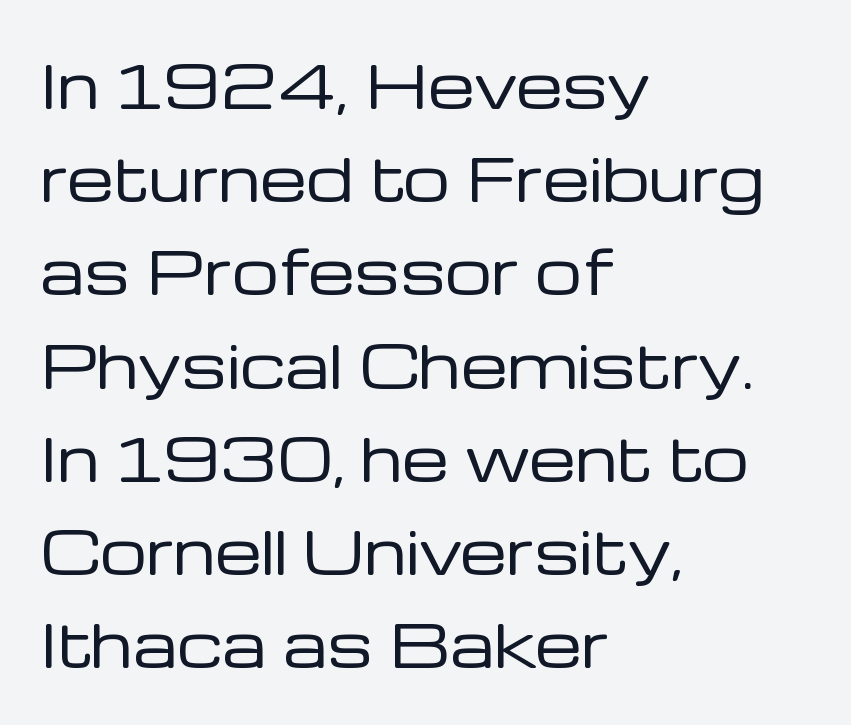
{"serif": "no", "italic": "no", "bold": "no", "weight": "regular", "width": "normal", "stroke_contrast": "low", "x_height": "medium", "monospaced": "no", "underline": "no", "align": "left", "line_spacing": "normal", "line_spacing_ratio": 1.58, "letter_spacing": "normal", "letter_spacing_em": 0.0, "glyph_px": 59}
